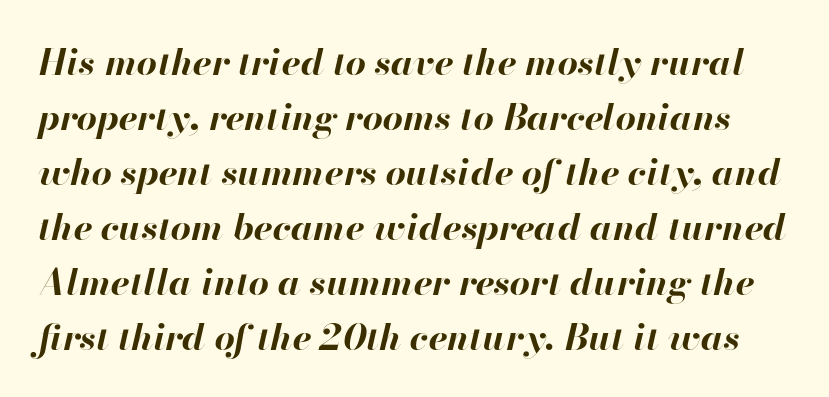
This is oblique type, the kind used for emphasis or titles. The letterforms sit shoulder to shoulder at normal distance. Note the varied advance widths — an 'i' is clearly narrower than an 'm'. The strokes are fattened all the way to bold. The designer left line spacing at the default. The space directly below the letters is spotless.
